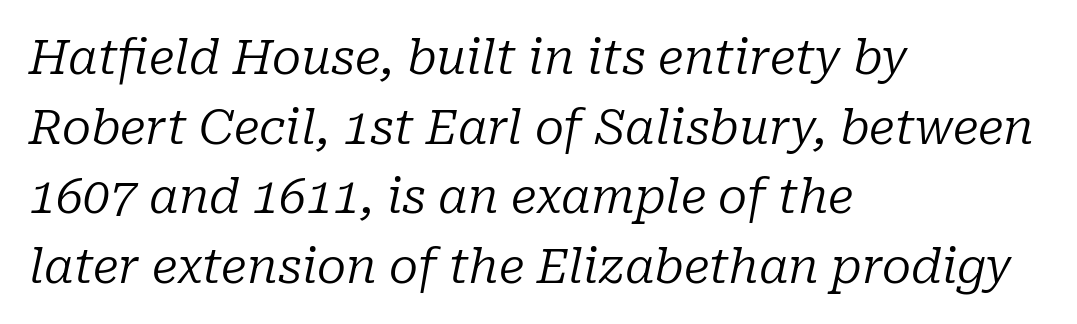
The image shows 48 px regular-weight serif type, italic (leaning right); set left-aligned, normal line spacing (1.45x), normal letter spacing, not underlined; low stroke contrast and a medium x-height.
